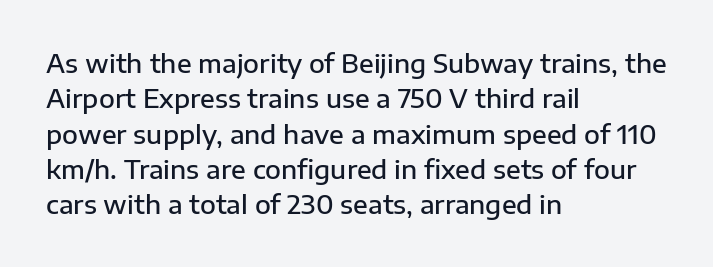
The image shows 26 px text type, upright; set left-aligned, normal line spacing (1.36x), normal letter spacing, not underlined.
